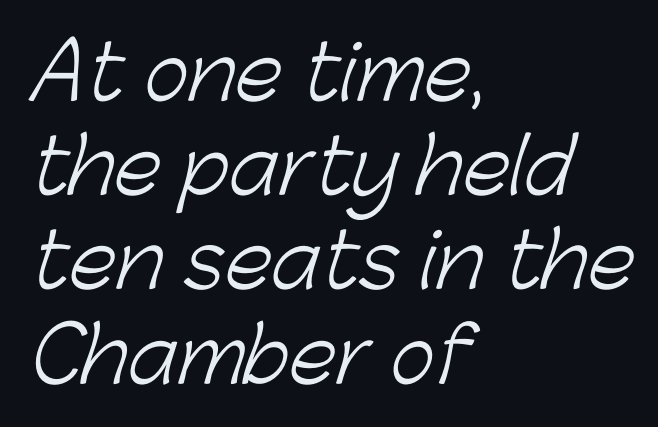
Q: Is the text bold? A: No.
Q: Is the typeface a serif or a sans-serif typeface? A: Sans-serif.
Q: Is the text underlined? A: No.
Q: How is the paragraph aligned? A: Left-aligned.
Q: Is the spacing between letters normal or unusually wide? A: Normal.
Q: Width (condensed, normal, or wide)? A: Normal.
Q: Stroke contrast? A: Low.
Q: x-height? A: Medium.
Q: Monospaced? A: No.
